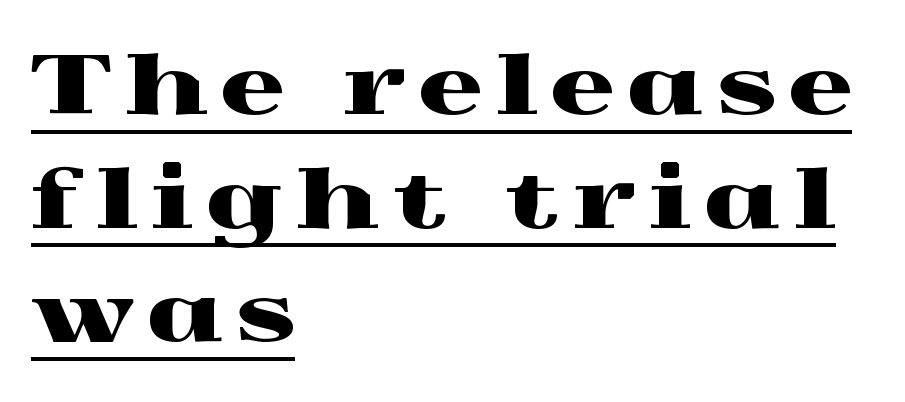
The typeface chosen for these lines features serifs. The rag falls on the right side of this text block. A typographer would call this underscored text. Upright lettering throughout. The rows are spaced the way most documents space them. Is this a fixed-width face? No — the glyphs have proportional, varying widths.
